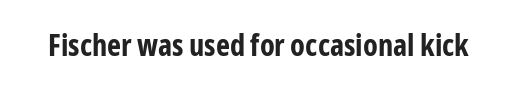
{"serif": "no", "italic": "no", "bold": "yes", "weight": "bold", "width": "condensed", "stroke_contrast": "low", "x_height": "medium", "monospaced": "no", "underline": "no", "letter_spacing": "normal", "letter_spacing_em": 0.0, "glyph_px": 30}
